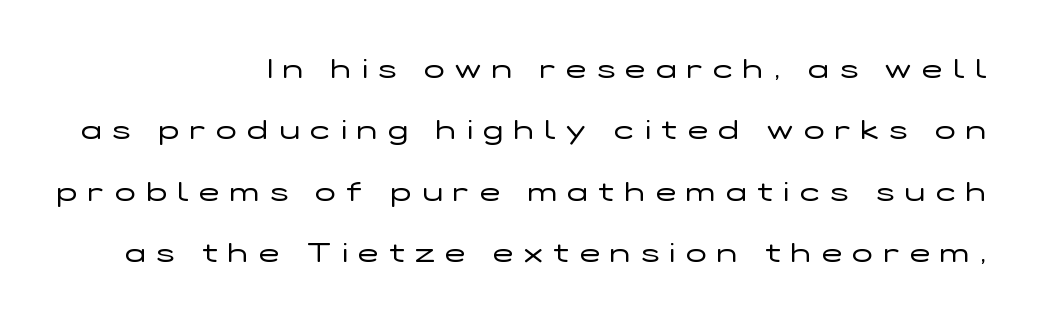
{"italic": "no", "bold": "no", "underline": "no", "align": "right", "line_spacing": "loose", "line_spacing_ratio": 2.27, "letter_spacing": "wide", "letter_spacing_em": 0.4, "glyph_px": 27}
